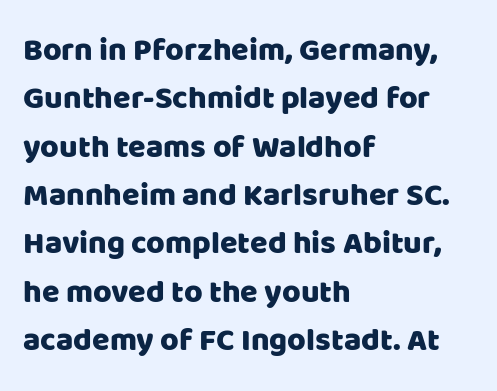
Q: Is the text italic (slanted)? A: No, it is upright.
Q: Is the typeface a serif or a sans-serif typeface? A: Sans-serif.
Q: Is the text underlined? A: No.
Q: How is the paragraph aligned? A: Left-aligned.
Q: Is the spacing between letters normal or unusually wide? A: Normal.
Q: Is the spacing between lines tight, normal or loose? A: Normal.
Q: Width (condensed, normal, or wide)? A: Normal.
Q: Stroke contrast? A: Low.
Q: x-height? A: Large.
Q: Monospaced? A: No.
